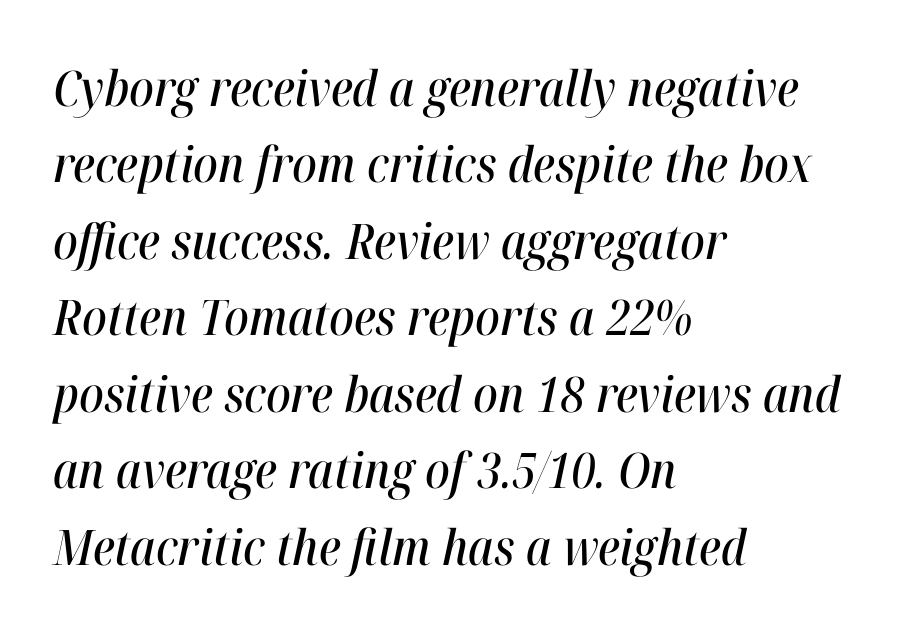
The image shows 49 px condensed type, italic (leaning right); set left-aligned, normal line spacing (1.56x), normal letter spacing, not underlined; high stroke contrast and a medium x-height.
